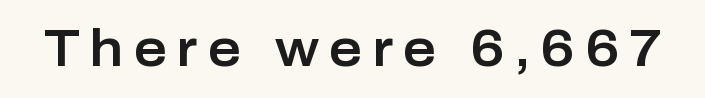
Check under the words: just untouched page. The rendering uses natural spacing where letterforms have individual widths. The rendering shows plain stroke endings on the letterforms — a sans-serif design. A typesetter would call this heavily tracked-out type. Style check: upright.
